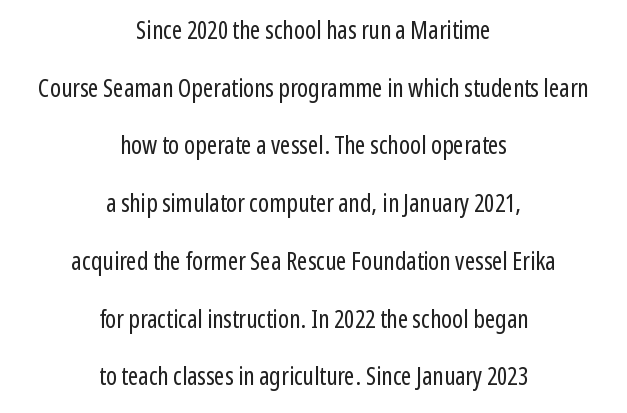
Compared with a typical body face, this is equally light or lighter still. The line-height multiplier appears high, well above default. Underlining? Definitely not there. The gaps between neighbouring characters are ordinary and unremarkable. The rendering positions every line midway between the sides. Vertical strokes here are truly vertical.
